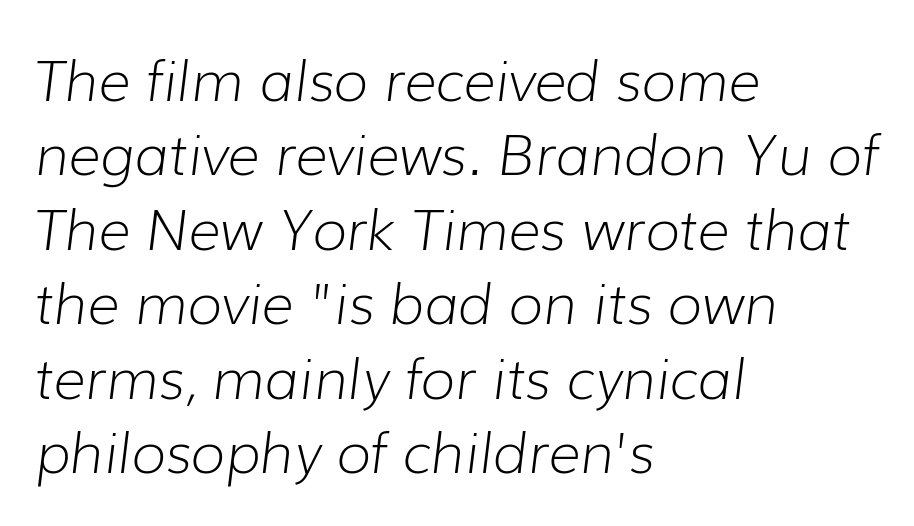
Unmarked baselines from the first word to the last. Slant detected: the letters are inclined. Weight class: somewhere from thin through regular. One-word summary of the alignment: left. Think of a printed novel: that variable character pitch is what you see here.
